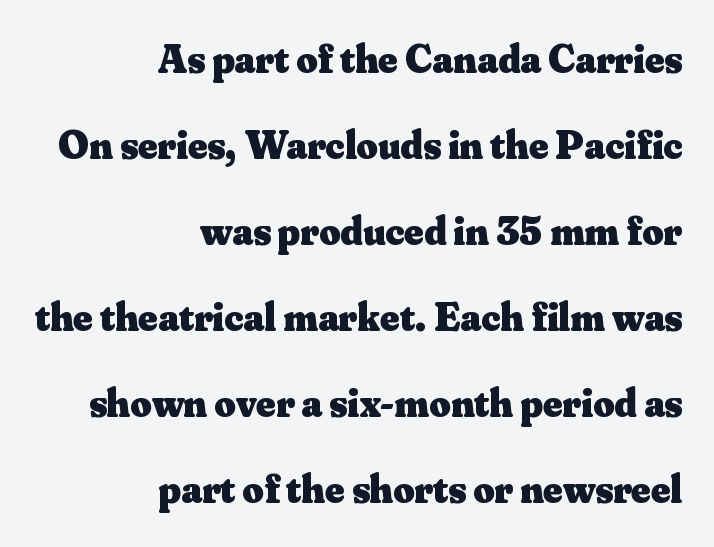
{"serif": "yes", "italic": "no", "bold": "yes", "weight": "heavy", "width": "normal", "stroke_contrast": "medium", "x_height": "small", "monospaced": "no", "underline": "no", "align": "right", "line_spacing": "loose", "line_spacing_ratio": 2.1, "letter_spacing": "normal", "letter_spacing_em": 0.0, "glyph_px": 41}
